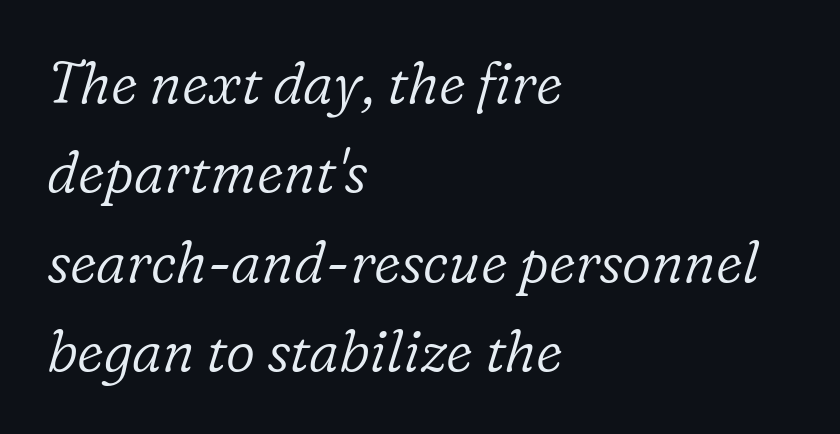
{"serif": "yes", "italic": "yes", "lean": "right", "slant_degrees": 16, "bold": "no", "weight": "light", "width": "normal", "stroke_contrast": "low", "x_height": "medium", "monospaced": "no", "underline": "no", "align": "left", "line_spacing": "normal", "line_spacing_ratio": 1.57, "letter_spacing": "normal", "letter_spacing_em": 0.0, "glyph_px": 57}
